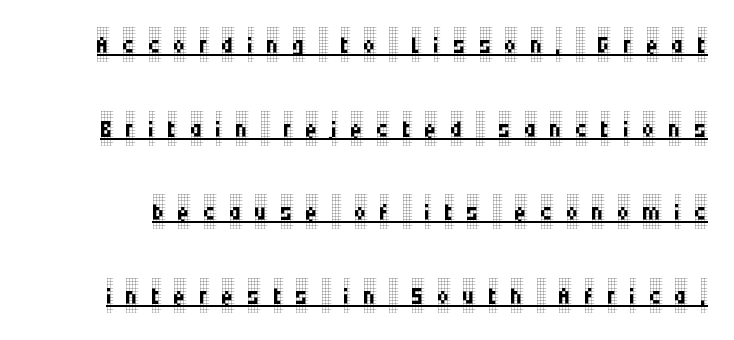
Character widths vary here, with narrow letters taking less room than wide ones. These lines have a slow, spaced-out rhythm from letter to letter. The strokes are not fattened; the text isn't bold. A rule runs beneath these lines of type. The type family on display is of the serif kind. Notice how the stems are strictly vertical — no italics here.
